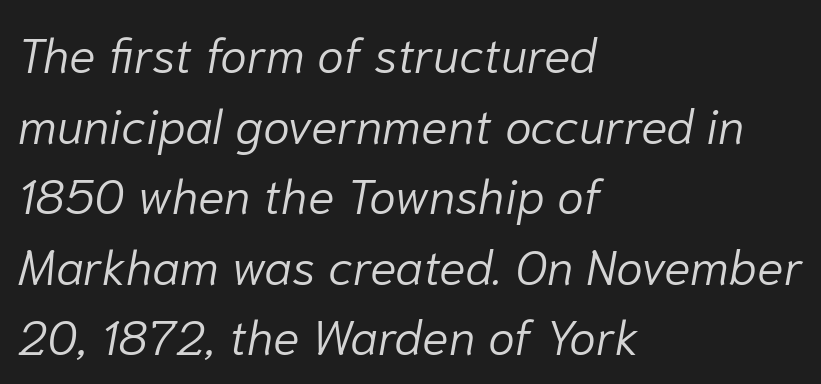
Q: Is the text bold? A: No.
Q: Is the text italic (slanted)? A: Yes, it leans right by about 10 degrees.
Q: Is the text underlined? A: No.
Q: How is the paragraph aligned? A: Left-aligned.
Q: Is the spacing between letters normal or unusually wide? A: Normal.
Q: Is the spacing between lines tight, normal or loose? A: Normal.
Q: Width (condensed, normal, or wide)? A: Normal.
Q: Stroke contrast? A: Low.
Q: x-height? A: Medium.
Q: Monospaced? A: No.
